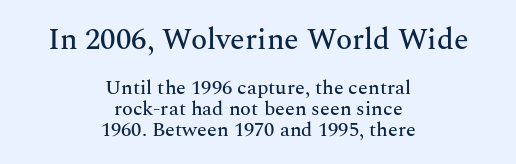
{"serif": "yes", "italic": "no", "width": "normal", "stroke_contrast": "medium", "x_height": "medium", "monospaced": "no", "underline": "no", "align": "center", "line_spacing": "tight", "line_spacing_ratio": 1.05, "letter_spacing": "normal", "letter_spacing_em": 0.0, "larger_block": "first", "size_ratio": 1.5, "glyph_px": 30}
